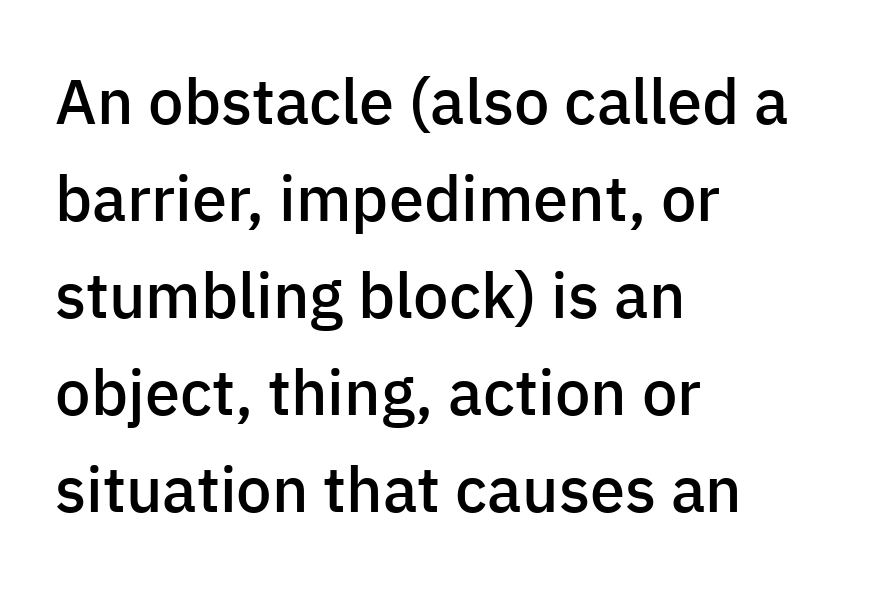
No feet cap the strokes, marking this as sans-serif type. This rendering features lettering with no underline. Is the block centered? No — it sits flush against the left margin. Each letter keeps its own natural width here, so spacing adapts to shape. The letters sit at their default tracking, neither squeezed nor spread.
